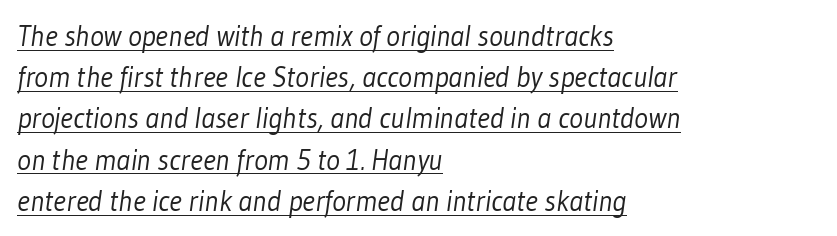
The image shows 29 px light, condensed sans-serif type; set left-aligned, normal line spacing (1.42x), normal letter spacing, underlined; low stroke contrast and a medium x-height.
